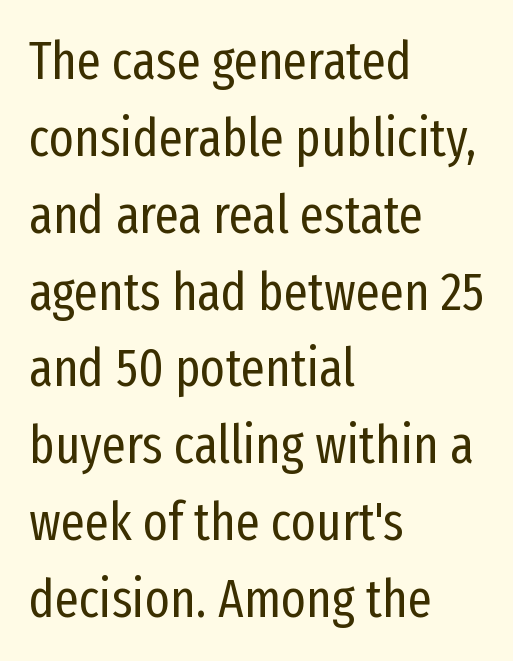
Vertically, the passage feels balanced, rows spaced as you'd expect. Just letters on the line, the space beneath them empty. Caption: face not bold, strokes unweighted. Here the glyphs are tracked normally, forming tight word shapes. Each letter keeps its own natural width here, so spacing adapts to shape. Check where the strokes stop: nothing finishes them off — pure sans.
